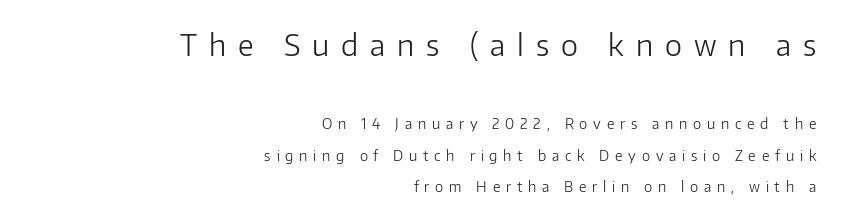
The image shows 29 px light sans-serif type, upright; set right-aligned, loose line spacing (2.24x), unusually wide letter spacing (+0.41 em), not underlined; the first (top) block is 2.07x larger; low stroke contrast and a medium x-height.
